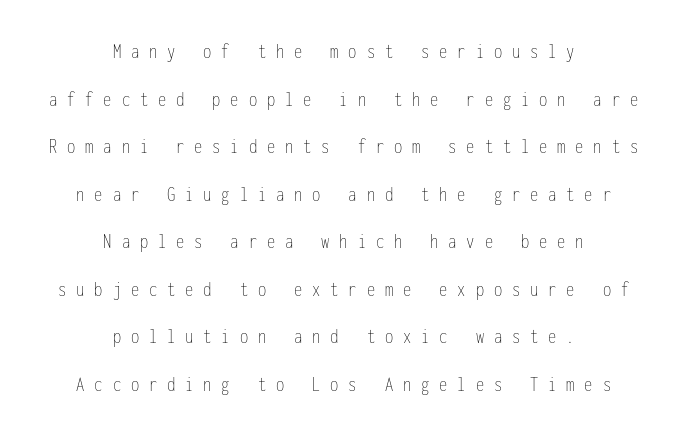
Q: Is the text bold? A: No.
Q: Is the text italic (slanted)? A: No, it is upright.
Q: Is the text underlined? A: No.
Q: How is the paragraph aligned? A: Centered.
Q: Is the spacing between letters normal or unusually wide? A: Unusually wide.
Q: Is the spacing between lines tight, normal or loose? A: Loose.
